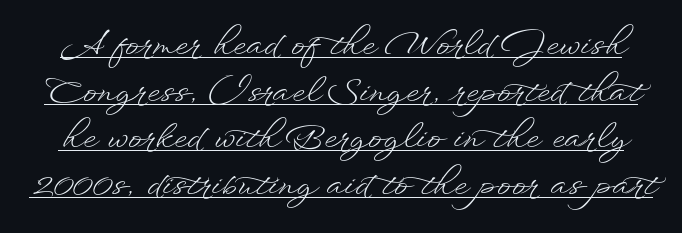
The image shows 33 px light, wide type; set normal line spacing (1.41x), normal letter spacing, underlined; low stroke contrast and a small x-height.
